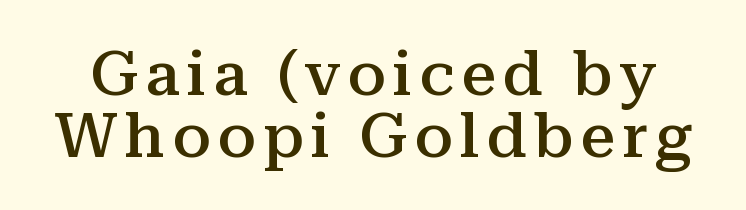
{"serif": "yes", "italic": "no", "bold": "semi", "weight": "semibold", "width": "normal", "stroke_contrast": "medium", "x_height": "medium", "monospaced": "no", "underline": "no", "line_spacing": "tight", "line_spacing_ratio": 1.0, "glyph_px": 62}
